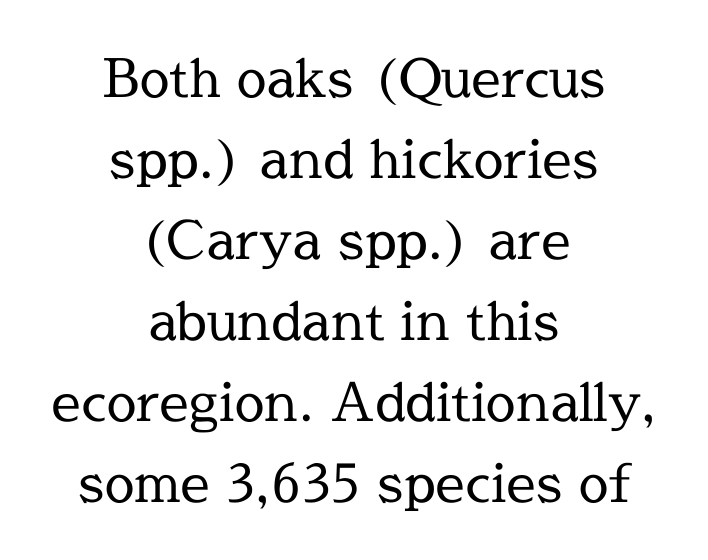
{"serif": "yes", "italic": "no", "bold": "no", "weight": "regular", "width": "normal", "x_height": "medium", "monospaced": "no", "underline": "no", "align": "center", "line_spacing": "normal", "line_spacing_ratio": 1.53, "letter_spacing": "normal", "letter_spacing_em": 0.0, "glyph_px": 53}
